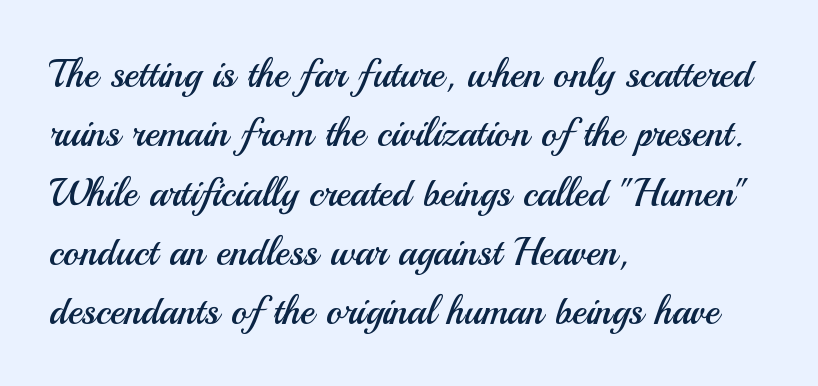
Varying glyph widths throughout — classic text-font behaviour. Line starts are locked; line ends wander. The passage shown is not underscored anywhere.
